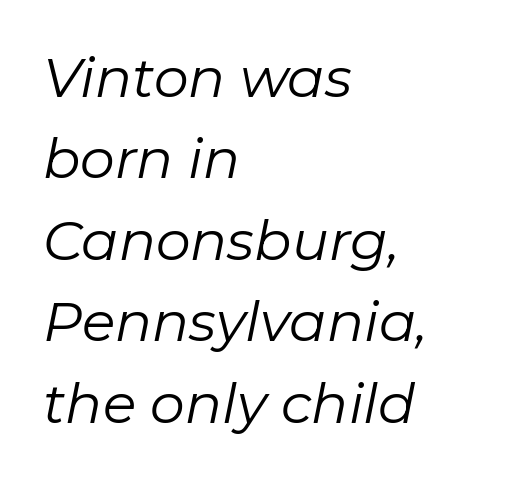
{"italic": "yes", "lean": "right", "slant_degrees": 11, "bold": "no", "weight": "regular", "width": "normal", "stroke_contrast": "low", "x_height": "medium", "monospaced": "no", "underline": "no", "align": "left", "line_spacing": "normal", "line_spacing_ratio": 1.48, "letter_spacing": "normal", "letter_spacing_em": 0.0, "glyph_px": 55}
